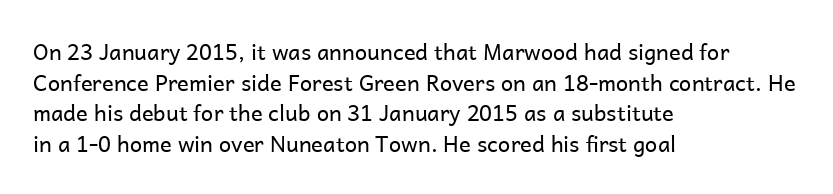
Q: Is the text bold? A: No.
Q: Is the text italic (slanted)? A: No, it is upright.
Q: Is the text underlined? A: No.
Q: How is the paragraph aligned? A: Left-aligned.
Q: Is the spacing between letters normal or unusually wide? A: Normal.
Q: Is the spacing between lines tight, normal or loose? A: Normal.
